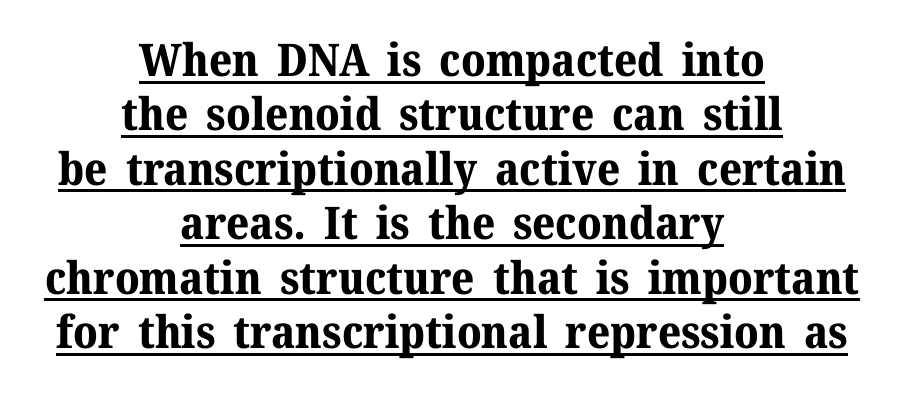
The image shows 45 px bold serif type, upright; set centered, line spacing 1.21x, normal letter spacing, underlined; medium stroke contrast and a medium x-height.
